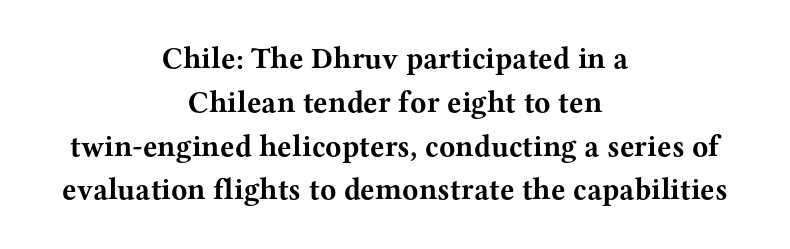
{"serif": "yes", "italic": "no", "bold": "yes", "weight": "bold", "width": "wide", "stroke_contrast": "medium", "x_height": "medium", "monospaced": "no", "underline": "no", "align": "center", "line_spacing": "normal", "line_spacing_ratio": 1.46, "letter_spacing": "normal", "letter_spacing_em": 0.0, "glyph_px": 30}
